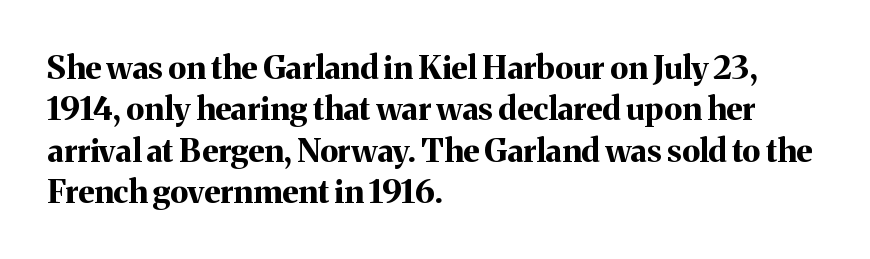
{"serif": "yes", "italic": "no", "bold": "yes", "weight": "bold", "width": "normal", "stroke_contrast": "medium", "x_height": "medium", "monospaced": "no", "underline": "no", "align": "left", "line_spacing": "normal", "line_spacing_ratio": 1.29, "letter_spacing": "normal", "letter_spacing_em": 0.0, "glyph_px": 32}
